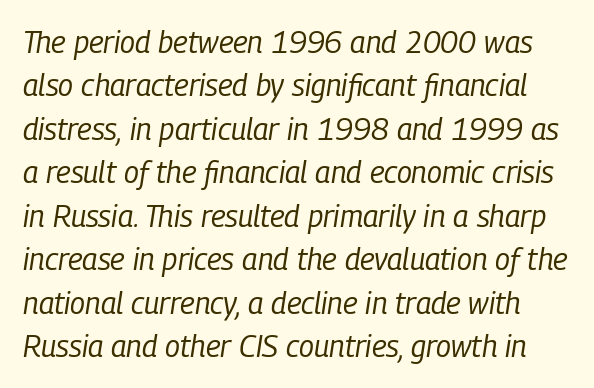
{"italic": "yes", "lean": "right", "slant_degrees": 9, "bold": "no", "weight": "regular", "width": "condensed", "stroke_contrast": "low", "x_height": "medium", "monospaced": "no", "underline": "no", "line_spacing": "normal", "line_spacing_ratio": 1.45, "letter_spacing": "normal", "letter_spacing_em": 0.0, "glyph_px": 30}
